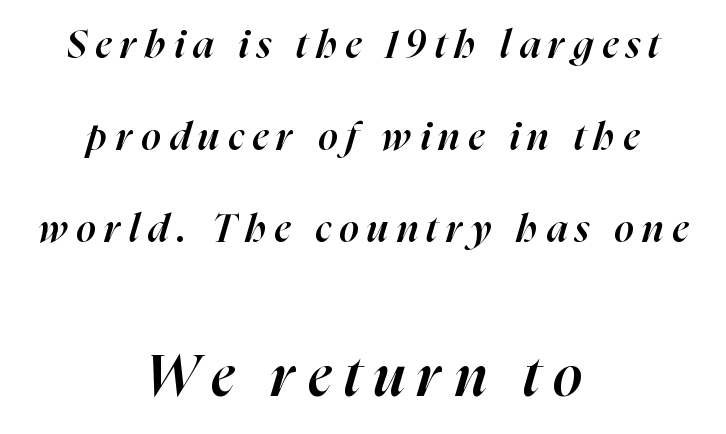
{"italic": "yes", "lean": "right", "slant_degrees": 16, "bold": "semi", "weight": "semibold", "width": "normal", "stroke_contrast": "high", "x_height": "medium", "monospaced": "no", "underline": "no", "align": "center", "line_spacing": "loose", "line_spacing_ratio": 2.36, "letter_spacing": "wide", "letter_spacing_em": 0.22, "larger_block": "second", "size_ratio": 1.49, "glyph_px": 58}
